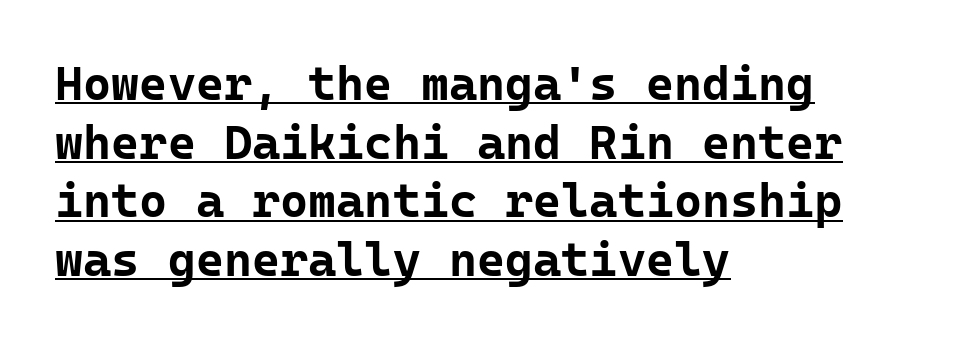
Characters remain perfectly vertical along every line. You could count columns in this text — the font is strictly monospaced. Summary of weight: heavy, a full bold. Students, note that the glyphs here touch the page at normal intervals. Letterform terminals end flat and unadorned throughout the passage.
